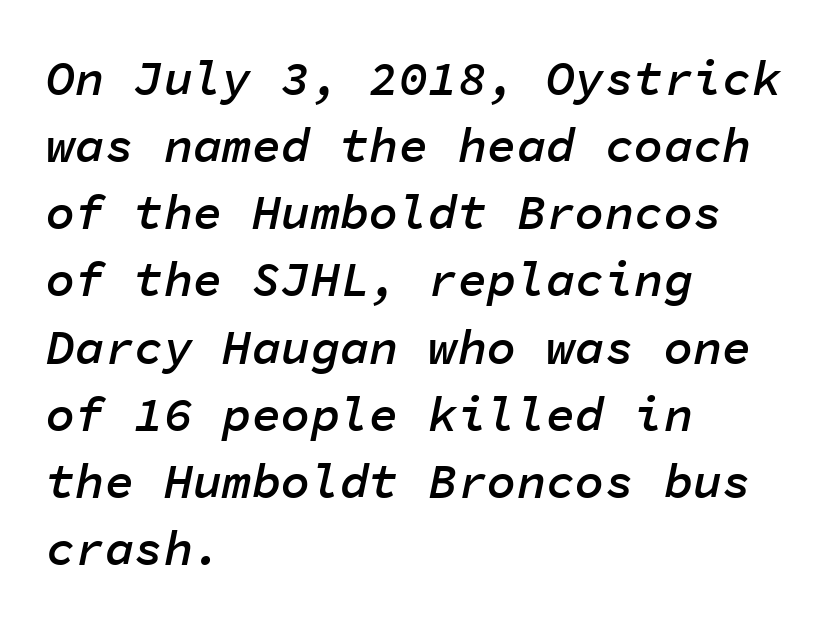
Q: Is the text bold? A: Semi-bold.
Q: Is the text italic (slanted)? A: Yes, it leans right by about 11 degrees.
Q: Is the text underlined? A: No.
Q: How is the paragraph aligned? A: Left-aligned.
Q: Is the spacing between letters normal or unusually wide? A: Normal.
Q: Is the spacing between lines tight, normal or loose? A: Normal.
Q: Width (condensed, normal, or wide)? A: Normal.
Q: Stroke contrast? A: Low.
Q: x-height? A: Medium.
Q: Monospaced? A: Yes.
